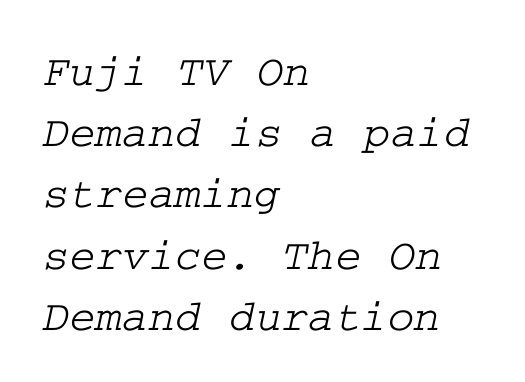
{"serif": "yes", "width": "wide", "stroke_contrast": "low", "x_height": "medium", "underline": "no", "align": "left", "line_spacing": "normal", "line_spacing_ratio": 1.36, "letter_spacing": "normal", "letter_spacing_em": 0.0, "glyph_px": 45}
